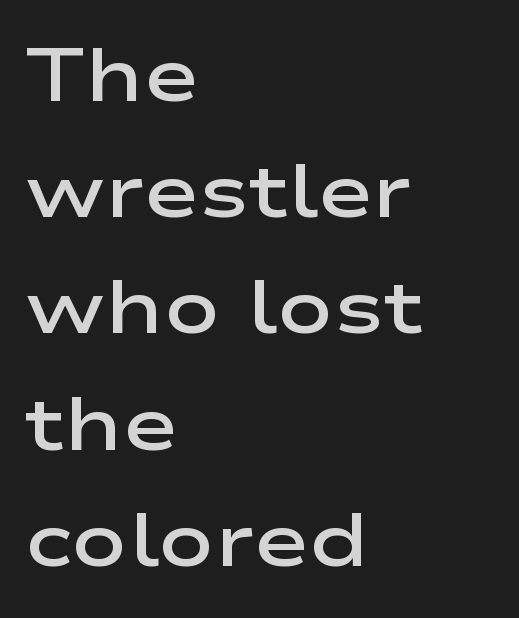
{"serif": "no", "italic": "no", "bold": "semi", "weight": "semibold", "width": "wide", "stroke_contrast": "low", "x_height": "medium", "monospaced": "no", "underline": "no", "align": "left", "line_spacing": "normal", "line_spacing_ratio": 1.55, "letter_spacing": "normal", "letter_spacing_em": 0.0, "glyph_px": 75}
